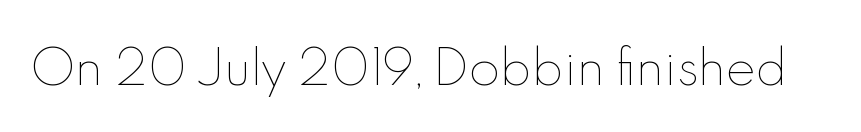
The image shows 46 px thin type, upright; set normal letter spacing, not underlined; a small x-height.
